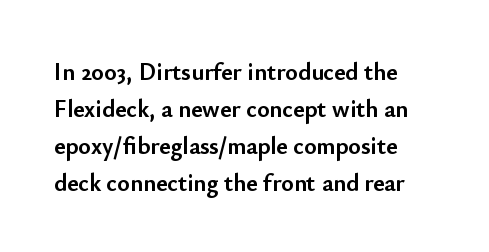
The type sits square on the baseline with zero lean. The baseline area is clear. Normally led — the rows are evenly, conventionally spaced. A full-strength bold gives these letters their thick strokes. Does extra space separate the letters? No, they use regular spacing.
